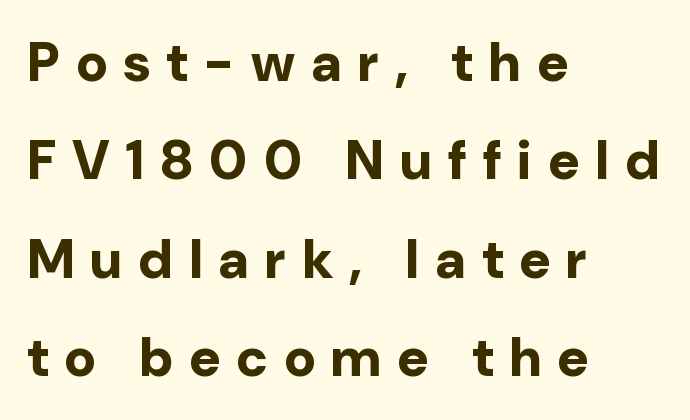
{"serif": "no", "italic": "no", "bold": "yes", "weight": "bold", "width": "normal", "stroke_contrast": "low", "x_height": "medium", "monospaced": "no", "underline": "no", "align": "left", "line_spacing_ratio": 1.82, "letter_spacing": "wide", "letter_spacing_em": 0.3, "glyph_px": 54}
